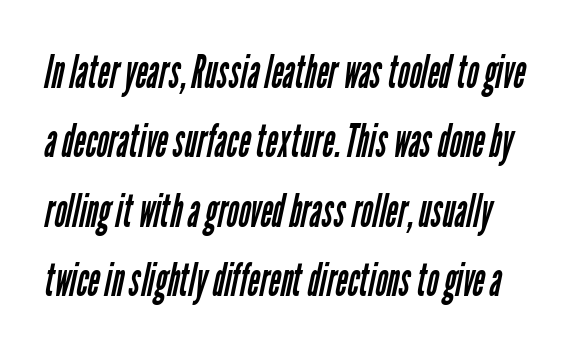
{"serif": "no", "bold": "no", "weight": "regular", "width": "condensed", "stroke_contrast": "low", "x_height": "medium", "monospaced": "no", "underline": "no", "line_spacing": "normal", "line_spacing_ratio": 1.51, "letter_spacing": "normal", "letter_spacing_em": 0.0, "glyph_px": 46}
